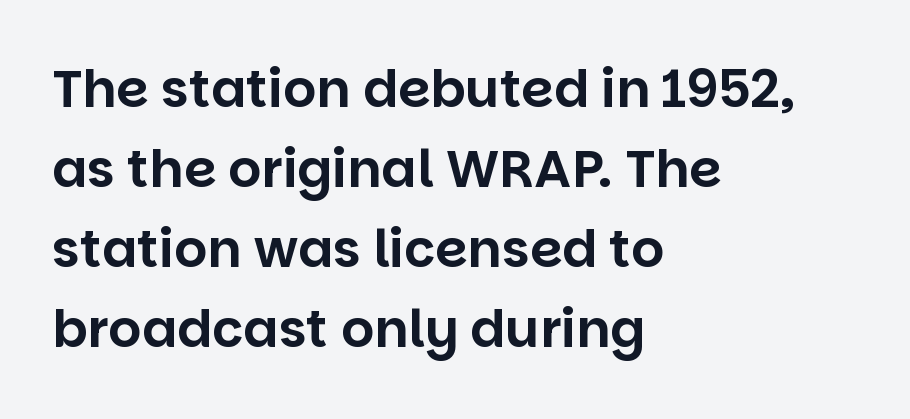
Q: Is the text italic (slanted)? A: No, it is upright.
Q: Is the typeface a serif or a sans-serif typeface? A: Sans-serif.
Q: Is the text underlined? A: No.
Q: How is the paragraph aligned? A: Left-aligned.
Q: Is the spacing between letters normal or unusually wide? A: Normal.
Q: Is the spacing between lines tight, normal or loose? A: Normal.
Q: Width (condensed, normal, or wide)? A: Normal.
Q: Stroke contrast? A: Low.
Q: x-height? A: Large.
Q: Monospaced? A: No.
